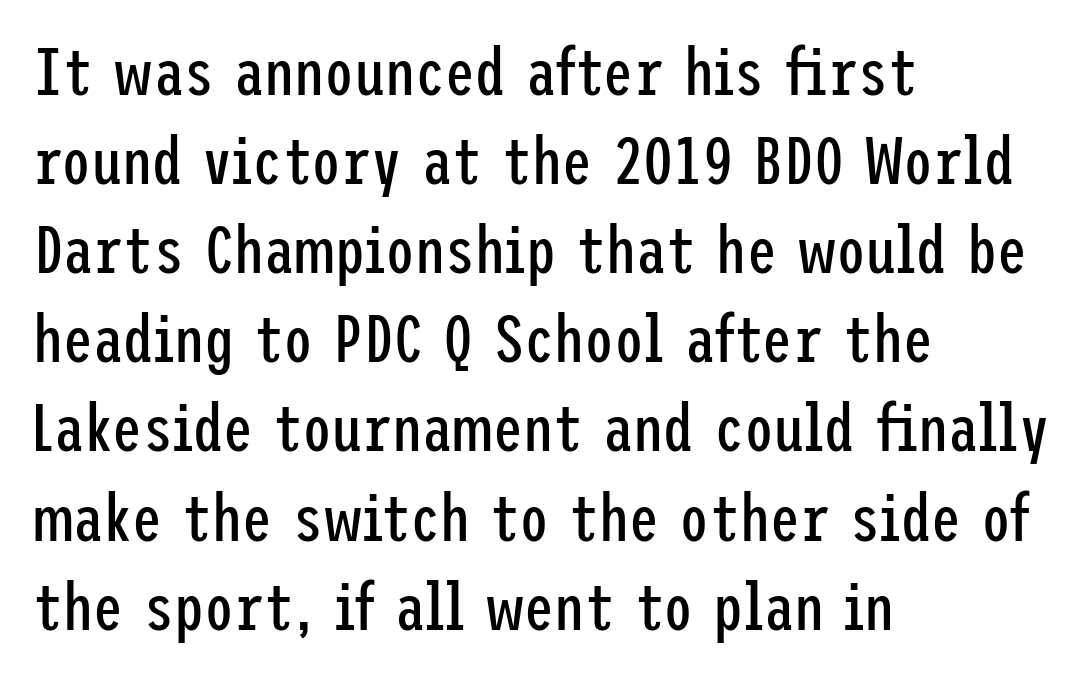
The image shows 67 px regular-weight, condensed sans-serif type, upright; set left-aligned, normal line spacing (1.33x), normal letter spacing, not underlined; low stroke contrast and a medium x-height.
